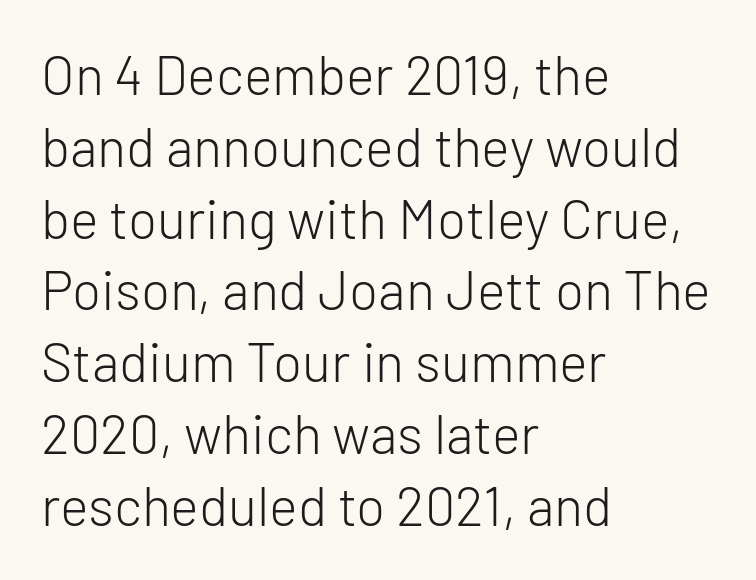
The image shows 54 px light sans-serif type, upright; set left-aligned, normal line spacing (1.33x), normal letter spacing, not underlined; low stroke contrast and a medium x-height.
